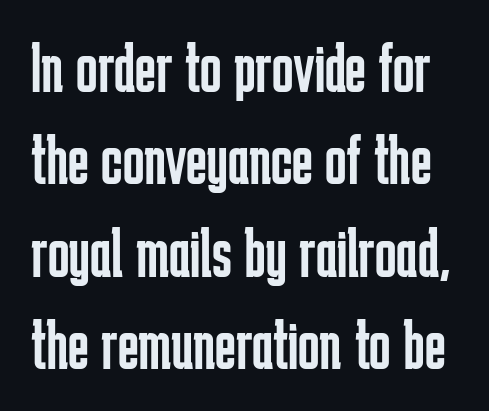
The image shows 71 px regular-weight, condensed sans-serif type, upright; set normal line spacing (1.3x), normal letter spacing, not underlined; low stroke contrast and a medium x-height.
